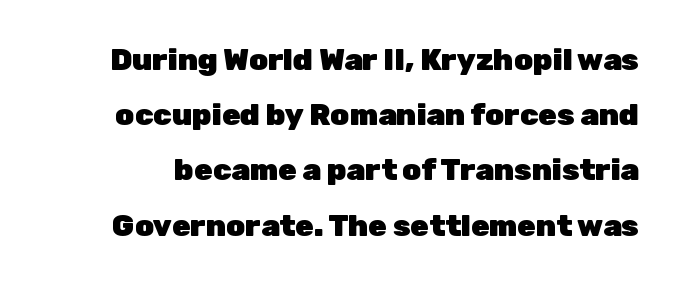
Q: Is the text bold? A: Yes.
Q: Is the text italic (slanted)? A: No, it is upright.
Q: Is the typeface a serif or a sans-serif typeface? A: Sans-serif.
Q: Is the text underlined? A: No.
Q: Is the spacing between letters normal or unusually wide? A: Normal.
Q: Width (condensed, normal, or wide)? A: Normal.
Q: Stroke contrast? A: Low.
Q: x-height? A: Medium.
Q: Monospaced? A: No.
